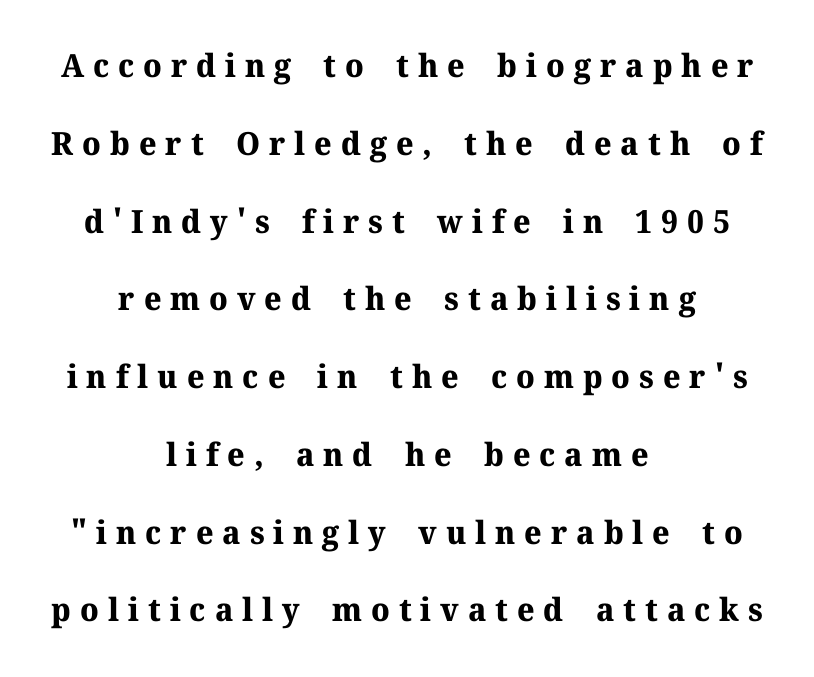
Honestly, the rows look like they've been pulled way apart. Each line is balanced around a shared central axis. Check under the words: just untouched page. The lettering stays uniformly vertical, giving the passage a roman look. Observe the serifs anchoring each vertical stroke in this sample.
